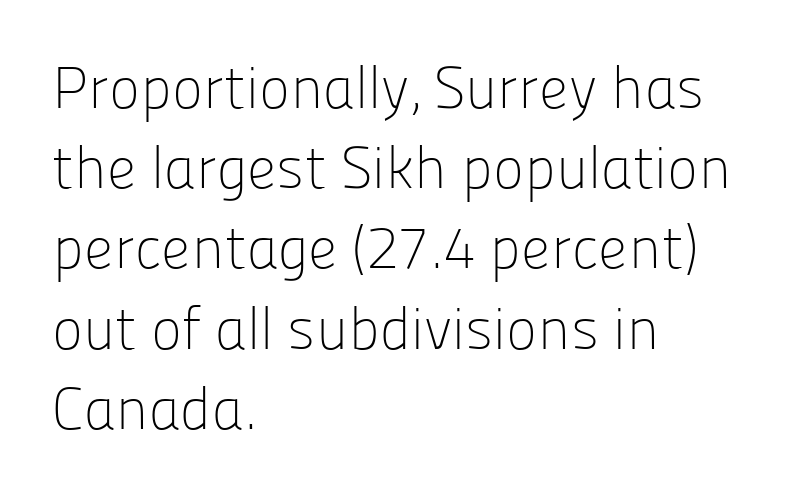
Q: Is the text bold? A: No.
Q: Is the text italic (slanted)? A: No, it is upright.
Q: Is the typeface a serif or a sans-serif typeface? A: Sans-serif.
Q: Is the text underlined? A: No.
Q: How is the paragraph aligned? A: Left-aligned.
Q: Is the spacing between letters normal or unusually wide? A: Normal.
Q: Is the spacing between lines tight, normal or loose? A: Normal.
Q: Width (condensed, normal, or wide)? A: Normal.
Q: Stroke contrast? A: Low.
Q: x-height? A: Medium.
Q: Monospaced? A: No.
